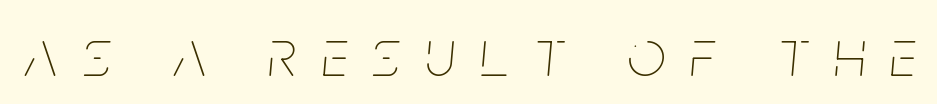
{"italic": "yes", "lean": "right", "slant_degrees": 5, "bold": "no", "weight": "thin", "width": "condensed", "stroke_contrast": "low", "x_height": "large", "monospaced": "no", "underline": "no", "letter_spacing": "wide", "letter_spacing_em": 0.38, "glyph_px": 67}
